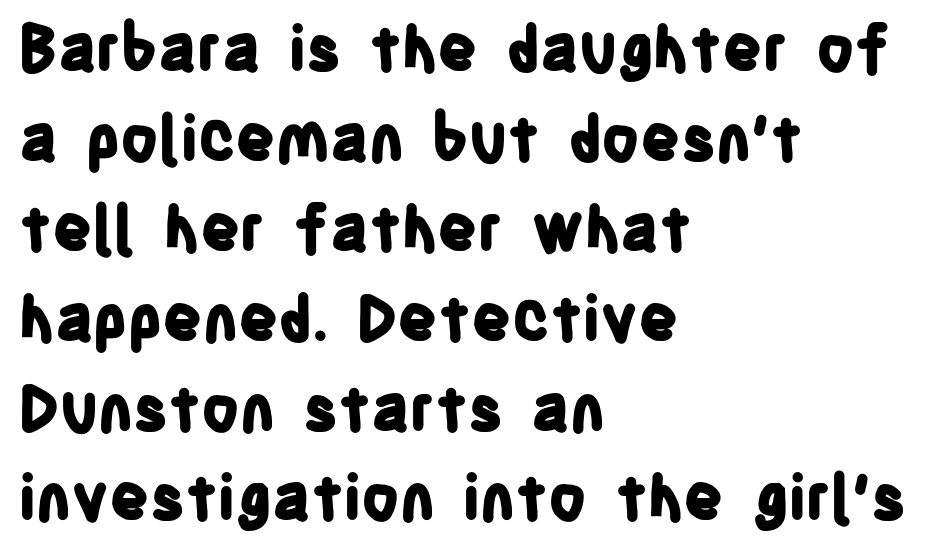
The image shows 62 px bold, condensed sans-serif type, upright; set left-aligned, normal line spacing (1.45x), normal letter spacing, not underlined; low stroke contrast and a large x-height.
